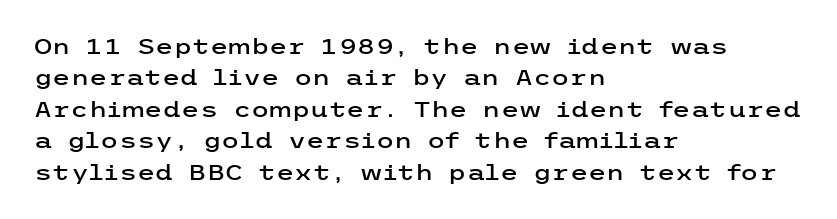
{"italic": "no", "underline": "no", "align": "left", "line_spacing": "normal", "line_spacing_ratio": 1.5, "letter_spacing": "normal", "letter_spacing_em": 0.0, "glyph_px": 21}
